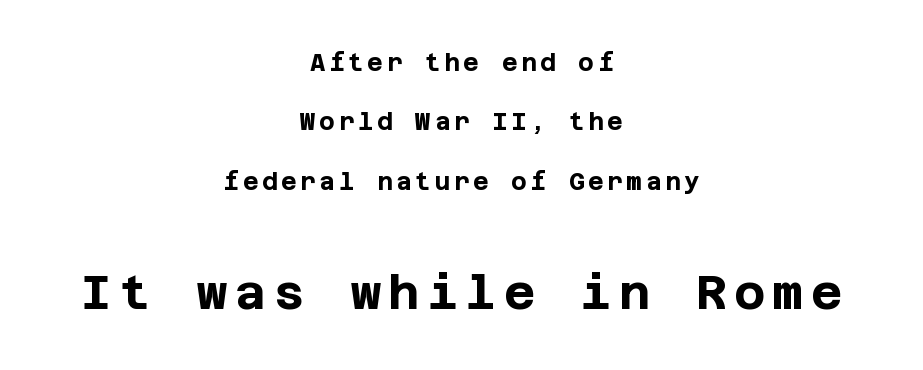
{"serif": "no", "italic": "no", "bold": "yes", "weight": "bold", "width": "normal", "stroke_contrast": "low", "x_height": "large", "underline": "no", "align": "center", "line_spacing": "loose", "line_spacing_ratio": 2.47, "larger_block": "second", "size_ratio": 2.0, "glyph_px": 48}
